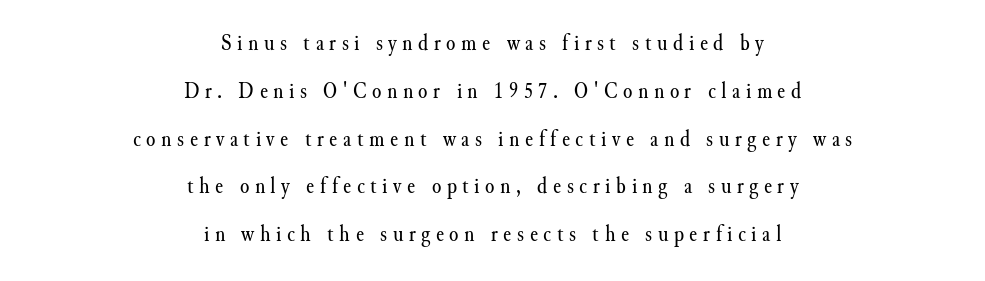
Q: Is the text bold? A: No.
Q: Is the text italic (slanted)? A: No, it is upright.
Q: Is the text underlined? A: No.
Q: How is the paragraph aligned? A: Centered.
Q: Is the spacing between letters normal or unusually wide? A: Unusually wide.
Q: Is the spacing between lines tight, normal or loose? A: Loose.
